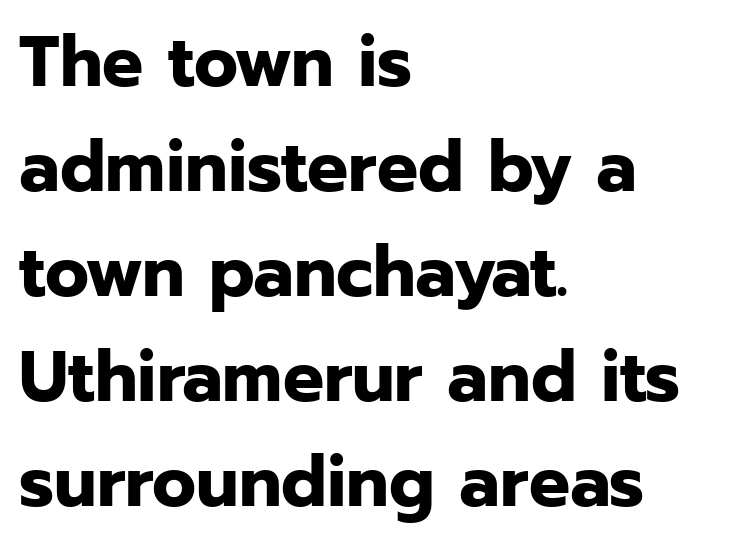
Q: Is the text bold? A: Yes.
Q: Is the text italic (slanted)? A: No, it is upright.
Q: Is the typeface a serif or a sans-serif typeface? A: Sans-serif.
Q: Is the text underlined? A: No.
Q: How is the paragraph aligned? A: Left-aligned.
Q: Is the spacing between letters normal or unusually wide? A: Normal.
Q: Is the spacing between lines tight, normal or loose? A: Normal.
Q: Width (condensed, normal, or wide)? A: Normal.
Q: Stroke contrast? A: Low.
Q: x-height? A: Medium.
Q: Monospaced? A: No.
